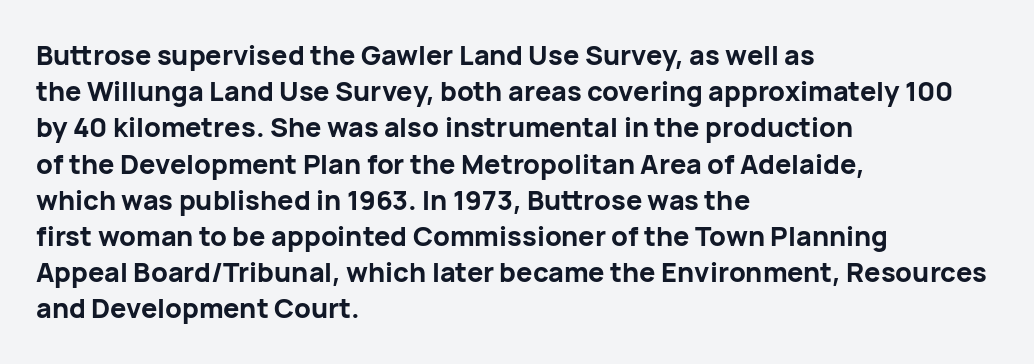
Q: Is the text bold? A: Yes.
Q: Is the text italic (slanted)? A: No, it is upright.
Q: Is the text underlined? A: No.
Q: How is the paragraph aligned? A: Left-aligned.
Q: Is the spacing between letters normal or unusually wide? A: Normal.
Q: Is the spacing between lines tight, normal or loose? A: Normal.
